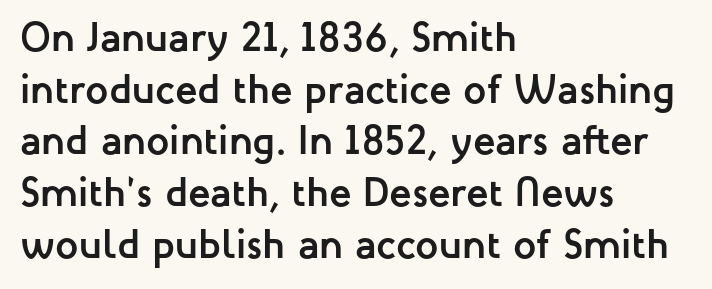
{"serif": "no", "italic": "no", "bold": "yes", "weight": "semibold", "width": "normal", "stroke_contrast": "low", "x_height": "medium", "monospaced": "no", "underline": "no", "align": "left", "line_spacing": "normal", "line_spacing_ratio": 1.26, "letter_spacing": "normal", "letter_spacing_em": 0.0, "glyph_px": 41}
